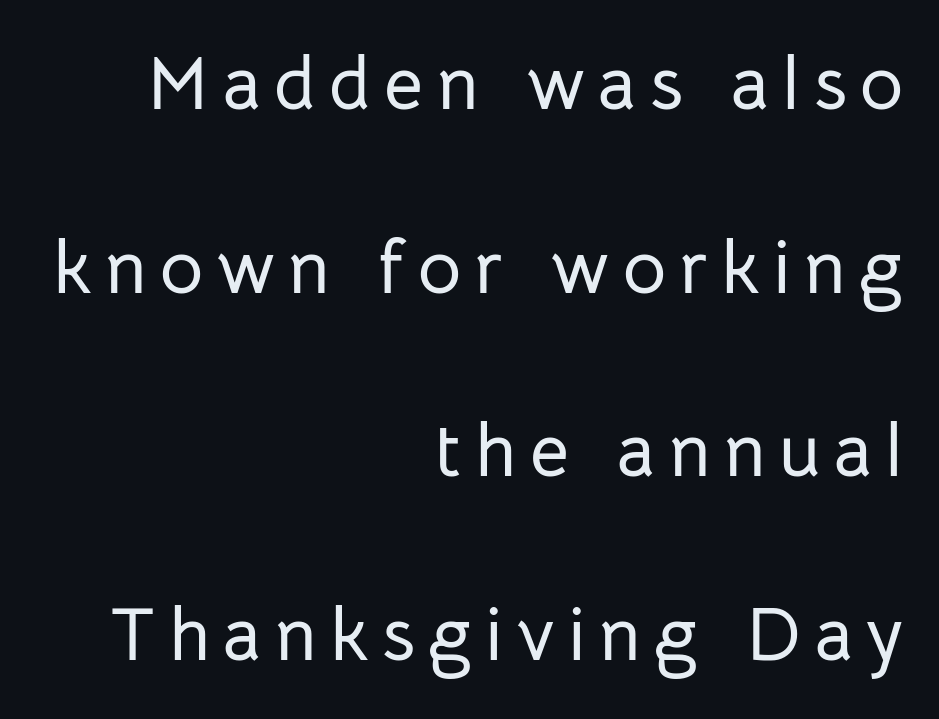
Q: Is the text italic (slanted)? A: No, it is upright.
Q: Is the typeface a serif or a sans-serif typeface? A: Sans-serif.
Q: Is the text underlined? A: No.
Q: How is the paragraph aligned? A: Right-aligned.
Q: Is the spacing between lines tight, normal or loose? A: Loose.
Q: Width (condensed, normal, or wide)? A: Normal.
Q: Stroke contrast? A: Low.
Q: x-height? A: Medium.
Q: Monospaced? A: No.
